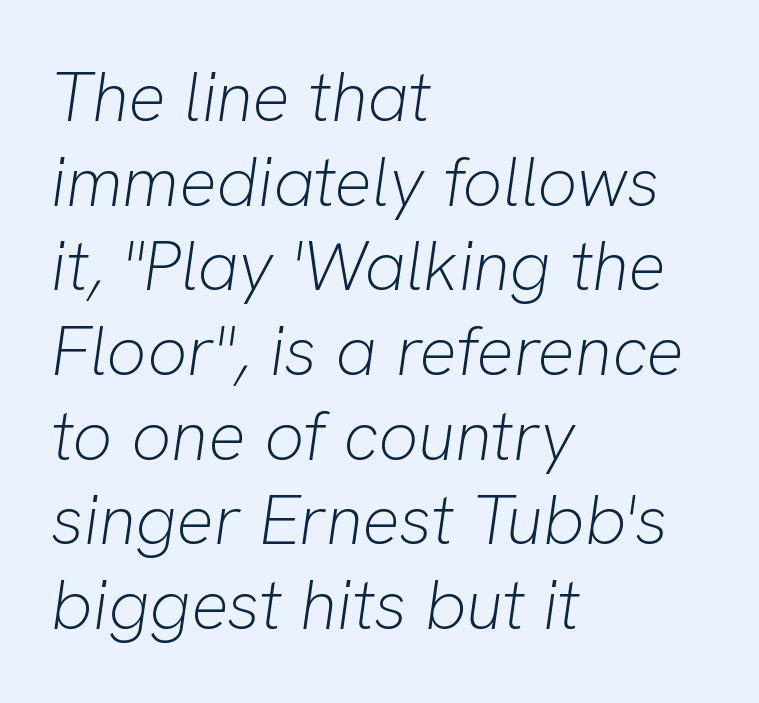
{"italic": "yes", "lean": "right", "slant_degrees": 8, "bold": "no", "weight": "light", "width": "normal", "stroke_contrast": "low", "x_height": "medium", "monospaced": "no", "underline": "no", "align": "left", "line_spacing_ratio": 1.21, "letter_spacing": "normal", "letter_spacing_em": 0.0, "glyph_px": 70}
